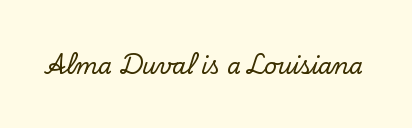
Q: Is the text italic (slanted)? A: Yes.
Q: Is the text underlined? A: No.
Q: Is the spacing between letters normal or unusually wide? A: Normal.
